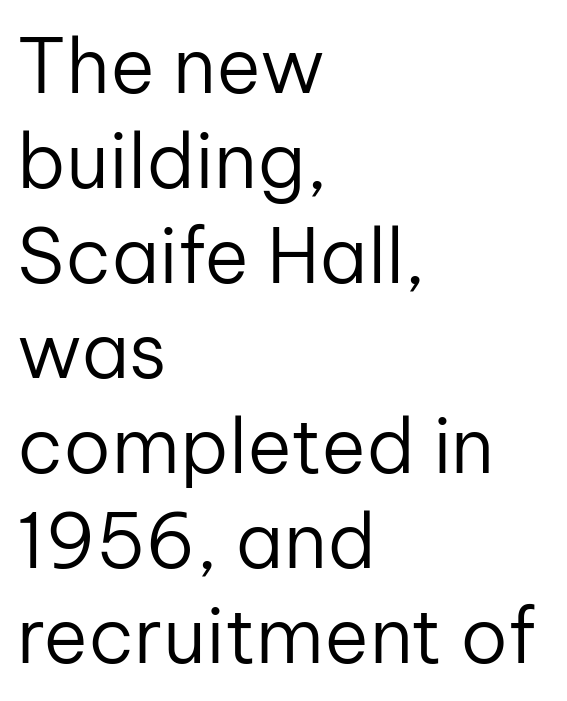
Q: Is the text bold? A: No.
Q: Is the text italic (slanted)? A: No, it is upright.
Q: Is the typeface a serif or a sans-serif typeface? A: Sans-serif.
Q: Is the text underlined? A: No.
Q: How is the paragraph aligned? A: Left-aligned.
Q: Is the spacing between letters normal or unusually wide? A: Normal.
Q: Is the spacing between lines tight, normal or loose? A: Normal.
Q: Width (condensed, normal, or wide)? A: Normal.
Q: Stroke contrast? A: Low.
Q: x-height? A: Medium.
Q: Monospaced? A: No.
